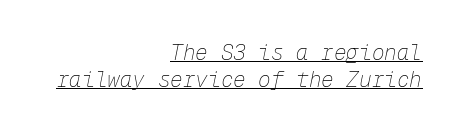
This is oblique type, the kind used for emphasis or titles. The rendering uses the underline text-decoration. Reading down the block, your eye finds every line finishing at a fixed right position. What's the leading like? Ordinary, nothing unusual. The weight tops out at a normal text grade.
